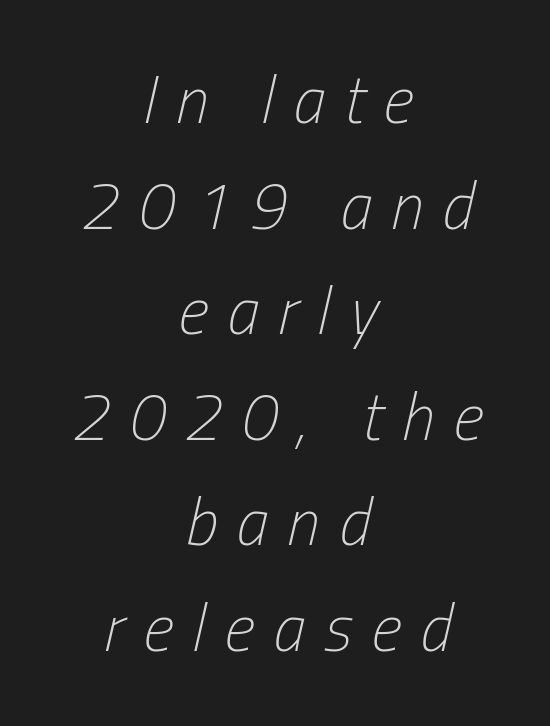
{"italic": "yes", "lean": "right", "slant_degrees": 13, "bold": "no", "weight": "light", "width": "condensed", "stroke_contrast": "low", "x_height": "medium", "monospaced": "no", "underline": "no", "align": "center", "line_spacing": "normal", "line_spacing_ratio": 1.6, "letter_spacing": "wide", "letter_spacing_em": 0.29, "glyph_px": 66}
